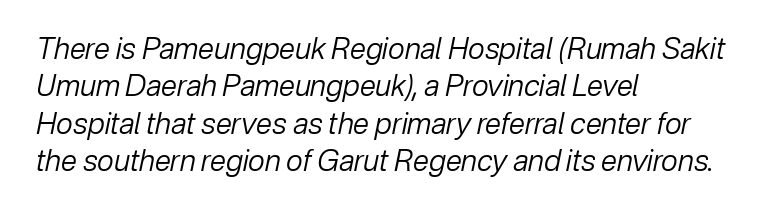
The image shows 29 px regular-weight type, italic (leaning right); set left-aligned, normal line spacing (1.29x), normal letter spacing, not underlined; low stroke contrast and a medium x-height.
